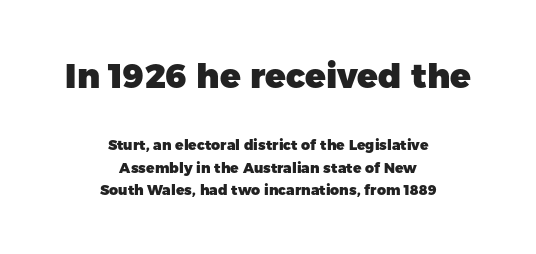
The image shows 34 px heavy sans-serif type, upright; set centered, normal line spacing (1.59x), normal letter spacing, not underlined; the first (top) block is 2.43x larger; low stroke contrast and a medium x-height.
